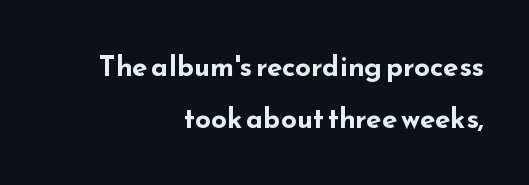
Q: Is the text bold? A: Yes.
Q: Is the text italic (slanted)? A: No, it is upright.
Q: Is the typeface a serif or a sans-serif typeface? A: Sans-serif.
Q: Is the text underlined? A: No.
Q: How is the paragraph aligned? A: Right-aligned.
Q: Is the spacing between letters normal or unusually wide? A: Normal.
Q: Width (condensed, normal, or wide)? A: Wide.
Q: Stroke contrast? A: Low.
Q: x-height? A: Small.
Q: Monospaced? A: No.
